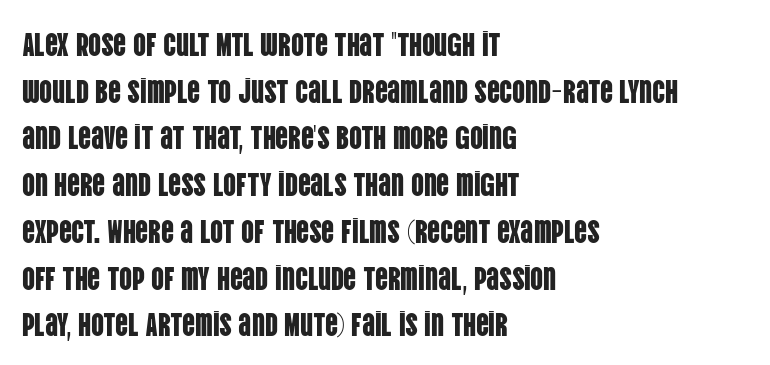
{"serif": "no", "italic": "no", "width": "condensed", "stroke_contrast": "low", "x_height": "large", "monospaced": "no", "underline": "no", "align": "left", "line_spacing": "normal", "line_spacing_ratio": 1.46, "letter_spacing": "normal", "letter_spacing_em": 0.0, "glyph_px": 32}
